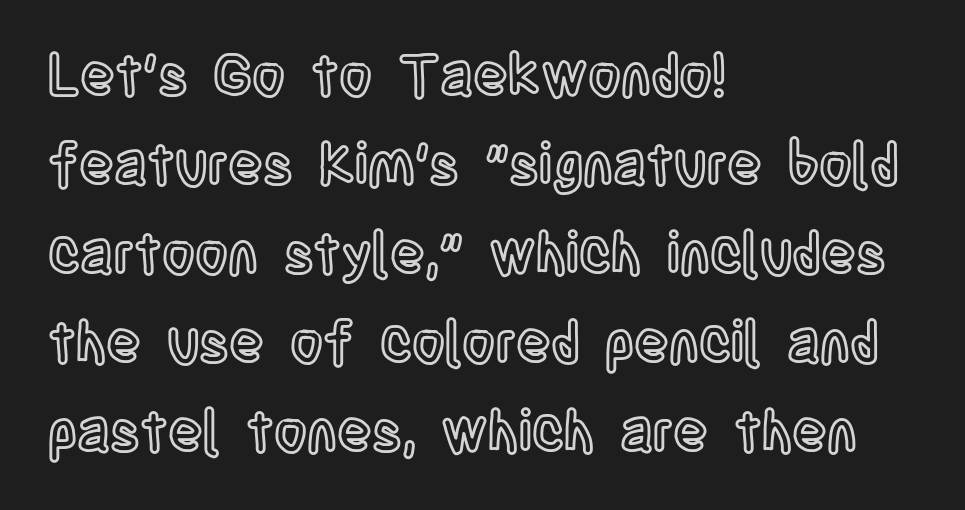
Reading down the column, the eye jumps a familiar distance to each next line. Line beginnings align vertically; line endings do not. Does the lettering tilt? It doesn't — this is upright. Characters follow at the spacing the type designer built in.
